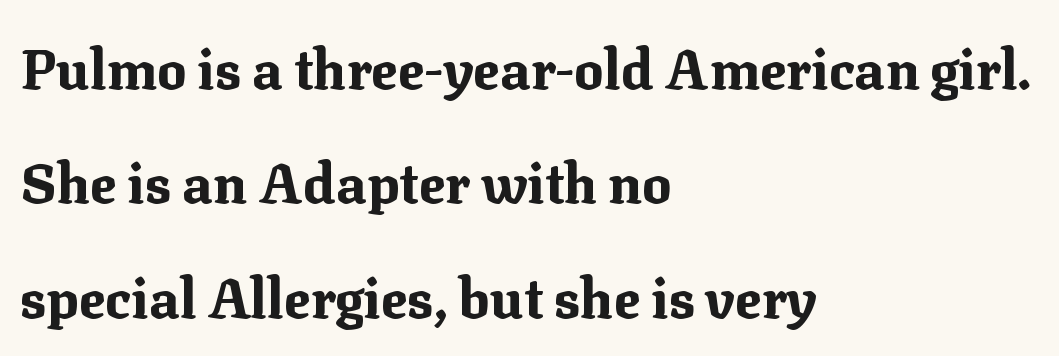
{"serif": "yes", "italic": "no", "bold": "yes", "weight": "bold", "width": "normal", "stroke_contrast": "medium", "x_height": "medium", "monospaced": "no", "underline": "no", "align": "left", "line_spacing": "loose", "line_spacing_ratio": 2.08, "letter_spacing": "normal", "letter_spacing_em": 0.0, "glyph_px": 55}
